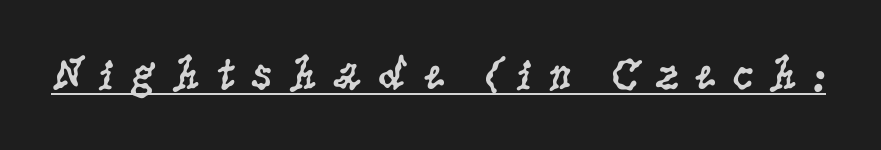
The image shows 47 px regular-weight, condensed serif type; set unusually wide letter spacing (+0.31 em), underlined; low stroke contrast and a large x-height.
